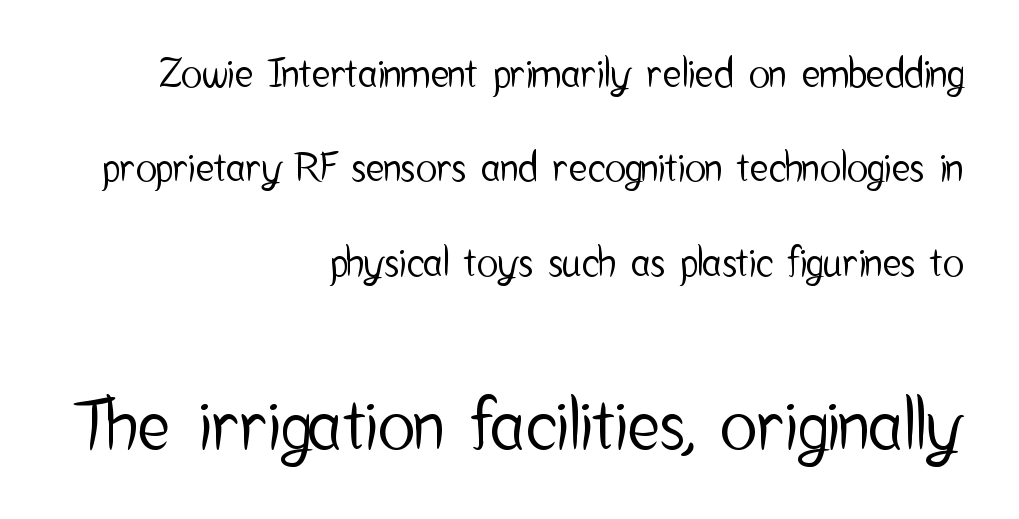
The image shows 69 px condensed sans-serif type, upright; set right-aligned, loose line spacing (2.42x), normal letter spacing, not underlined; the second (bottom) block is 1.77x larger; low stroke contrast and a medium x-height.
